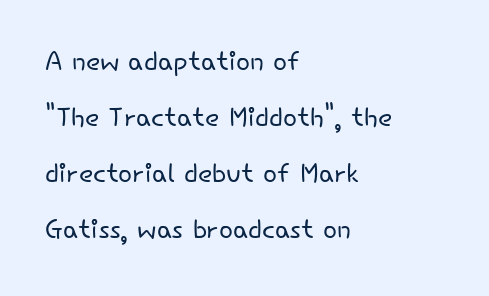
Q: Is the text bold? A: No.
Q: Is the text italic (slanted)? A: No, it is upright.
Q: Is the typeface a serif or a sans-serif typeface? A: Sans-serif.
Q: Is the text underlined? A: No.
Q: How is the paragraph aligned? A: Left-aligned.
Q: Is the spacing between letters normal or unusually wide? A: Normal.
Q: Is the spacing between lines tight, normal or loose? A: Normal.
Q: Width (condensed, normal, or wide)? A: Normal.
Q: Stroke contrast? A: Low.
Q: x-height? A: Small.
Q: Monospaced? A: No.
